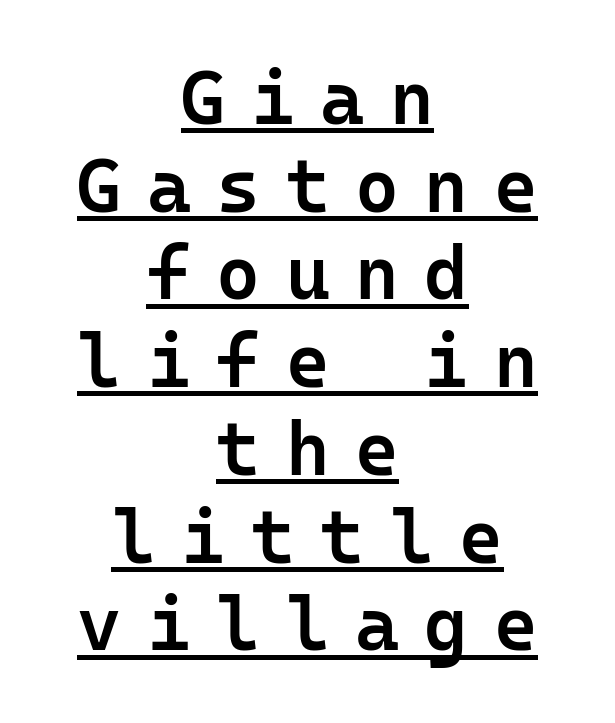
{"serif": "no", "italic": "no", "bold": "semi", "weight": "semibold", "width": "normal", "stroke_contrast": "low", "x_height": "medium", "monospaced": "yes", "underline": "yes", "align": "center", "line_spacing_ratio": 1.17, "letter_spacing": "wide", "letter_spacing_em": 0.34, "glyph_px": 75}
